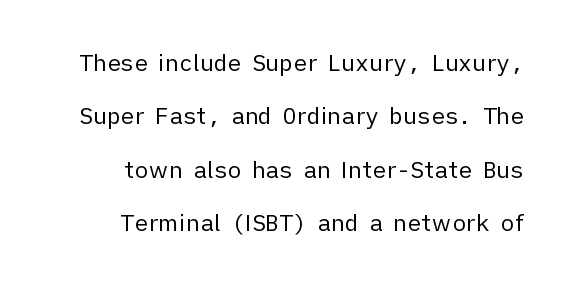
Q: Is the text bold? A: No.
Q: Is the text italic (slanted)? A: No, it is upright.
Q: Is the text underlined? A: No.
Q: How is the paragraph aligned? A: Right-aligned.
Q: Is the spacing between letters normal or unusually wide? A: Normal.
Q: Is the spacing between lines tight, normal or loose? A: Loose.
